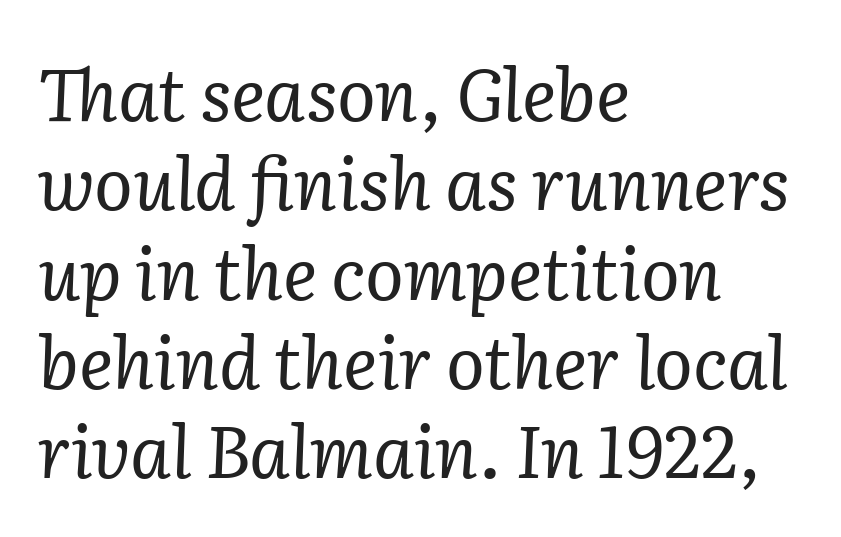
Q: Is the text bold? A: No.
Q: Is the text italic (slanted)? A: Yes, it leans right by about 2 degrees.
Q: Is the typeface a serif or a sans-serif typeface? A: Serif.
Q: Is the text underlined? A: No.
Q: How is the paragraph aligned? A: Left-aligned.
Q: Is the spacing between letters normal or unusually wide? A: Normal.
Q: Width (condensed, normal, or wide)? A: Normal.
Q: Stroke contrast? A: Low.
Q: x-height? A: Medium.
Q: Monospaced? A: No.
